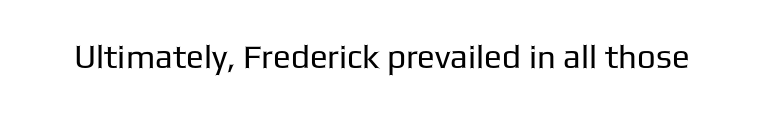
{"serif": "no", "italic": "no", "bold": "no", "weight": "regular", "width": "normal", "stroke_contrast": "low", "x_height": "medium", "monospaced": "no", "underline": "no", "letter_spacing": "normal", "letter_spacing_em": 0.0, "glyph_px": 33}
